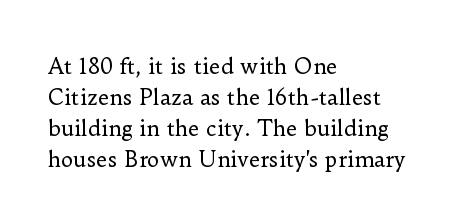
Q: Is the text bold? A: No.
Q: Is the text italic (slanted)? A: No, it is upright.
Q: Is the text underlined? A: No.
Q: How is the paragraph aligned? A: Left-aligned.
Q: Is the spacing between letters normal or unusually wide? A: Normal.
Q: Is the spacing between lines tight, normal or loose? A: Normal.
